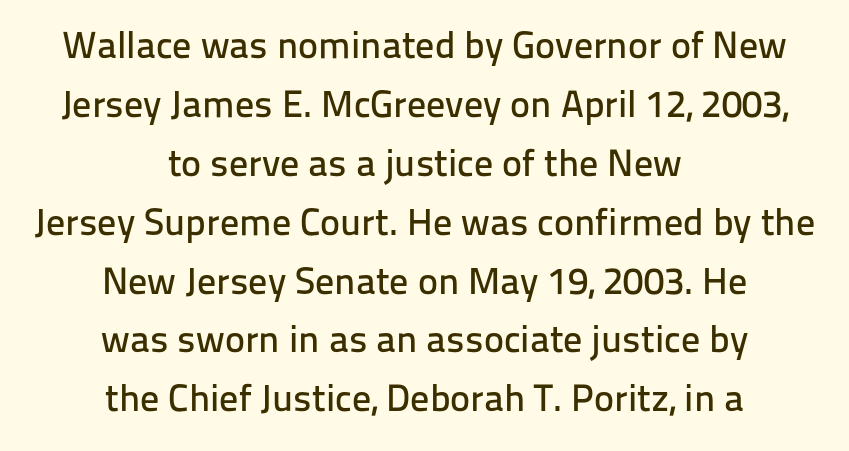
The image shows 38 px sans-serif type, upright; set centered, normal line spacing (1.55x), normal letter spacing, not underlined; low stroke contrast and a medium x-height.
